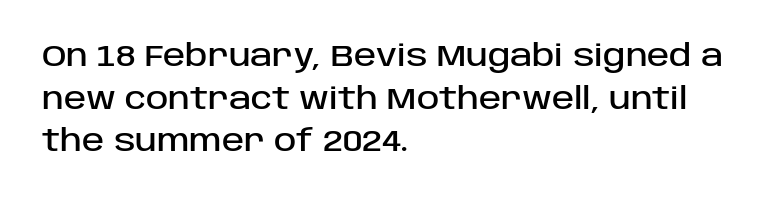
{"serif": "no", "italic": "no", "width": "normal", "stroke_contrast": "low", "x_height": "large", "monospaced": "no", "underline": "no", "align": "left", "line_spacing": "normal", "line_spacing_ratio": 1.42, "letter_spacing": "normal", "letter_spacing_em": 0.0, "glyph_px": 30}
